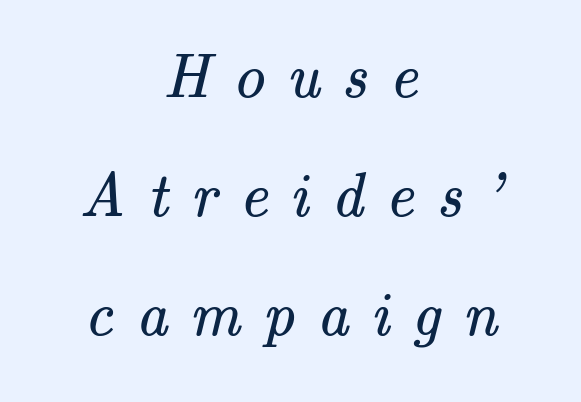
{"serif": "yes", "bold": "no", "weight": "regular", "width": "normal", "stroke_contrast": "medium", "x_height": "small", "monospaced": "no", "underline": "no", "align": "center", "line_spacing": "loose", "line_spacing_ratio": 1.92, "letter_spacing": "wide", "letter_spacing_em": 0.36, "glyph_px": 62}
